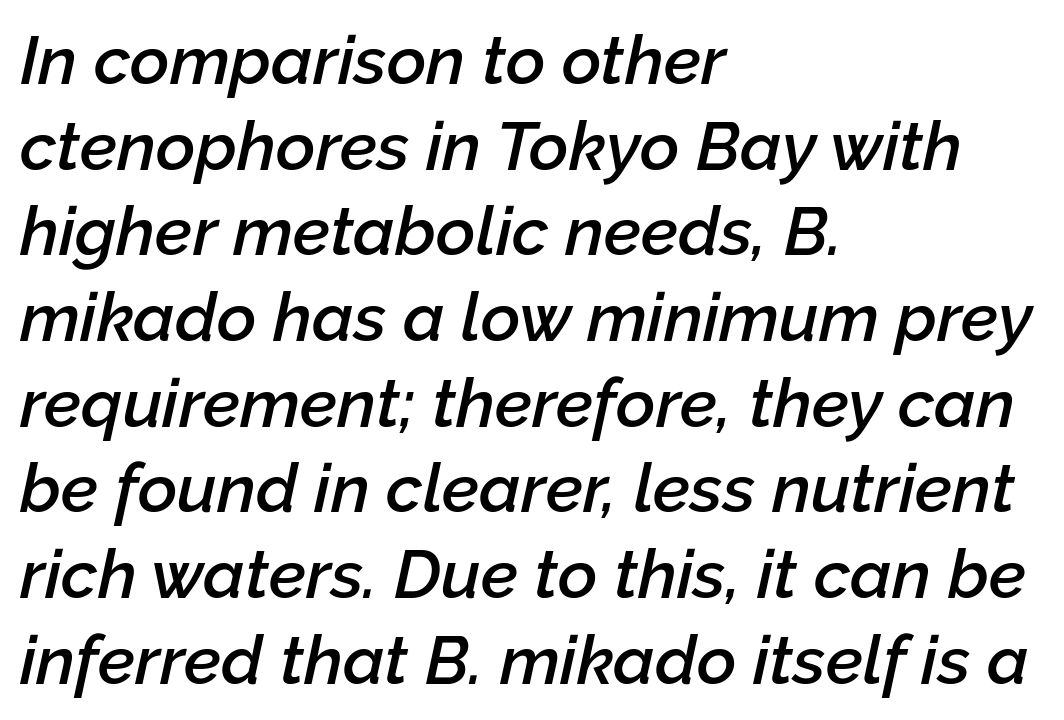
Characters follow at the spacing the type designer built in. Check under the words: just untouched page. Notice the strokes are somewhat thickened but not fully heavy: this is a semibold. Spacing verdict: proportional, widths tailored to each character. All the whitespace from short lines collects on the right. Quick note: italic.
